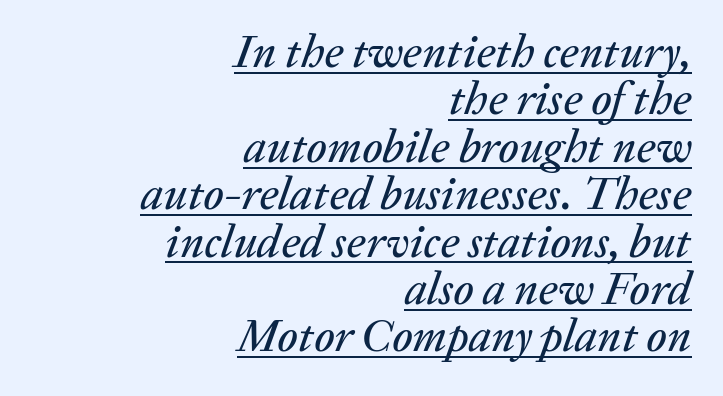
In terms of letterspacing, this is plain default setting. The leading is snug, giving the passage a crowded texture. Posture: slanted. The typesetter has applied underlining to the passage shown.
